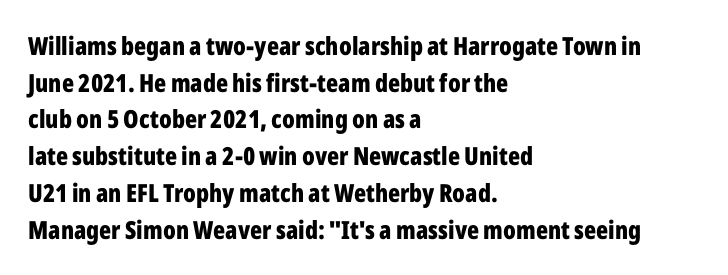
The image shows 25 px bold type, upright; set left-aligned, normal line spacing (1.47x), normal letter spacing, not underlined.
